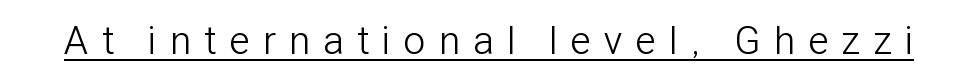
The image shows 39 px light, condensed sans-serif type, upright; set unusually wide letter spacing (+0.35 em), underlined; low stroke contrast and a medium x-height.
